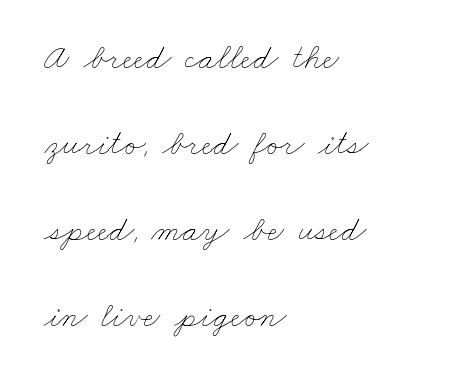
The image shows 35 px thin, wide type; set left-aligned, loose line spacing (2.46x), normal letter spacing, not underlined; low stroke contrast and a small x-height.
